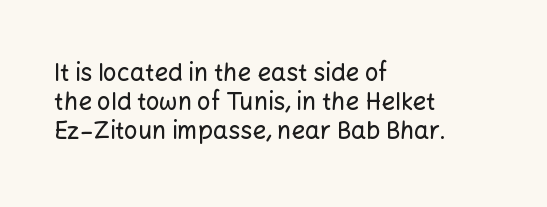
The image shows 24 px text type, upright; set left-aligned, line spacing 1.2x, normal letter spacing, not underlined.
